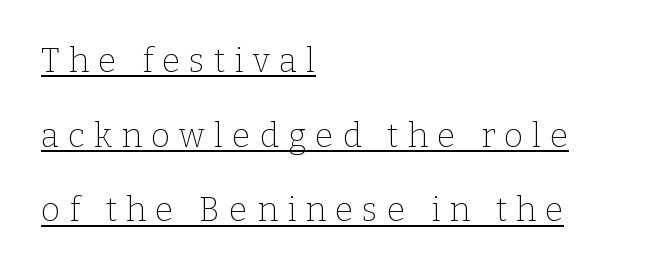
Reading down the column, the eye jumps a long way to each next line. This rendering widens character spacing well past its baseline value. Is the type heavy? It reads as light-to-regular instead. The face used here is proportionally spaced, like ordinary book or web type. Each letter's strokes conclude with small projecting serifs.
